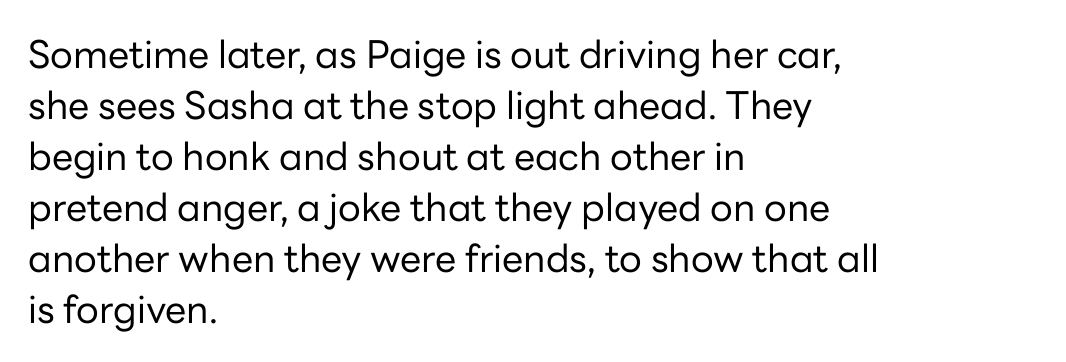
The image shows 38 px regular-weight sans-serif type, upright; set left-aligned, normal line spacing (1.34x), normal letter spacing, not underlined; low stroke contrast and a medium x-height.
